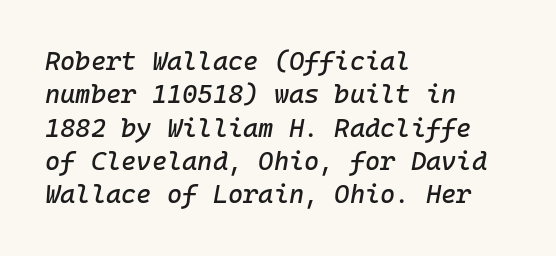
The image shows 26 px text type, italic (leaning right); set left-aligned, normal line spacing (1.28x), normal letter spacing, not underlined.
